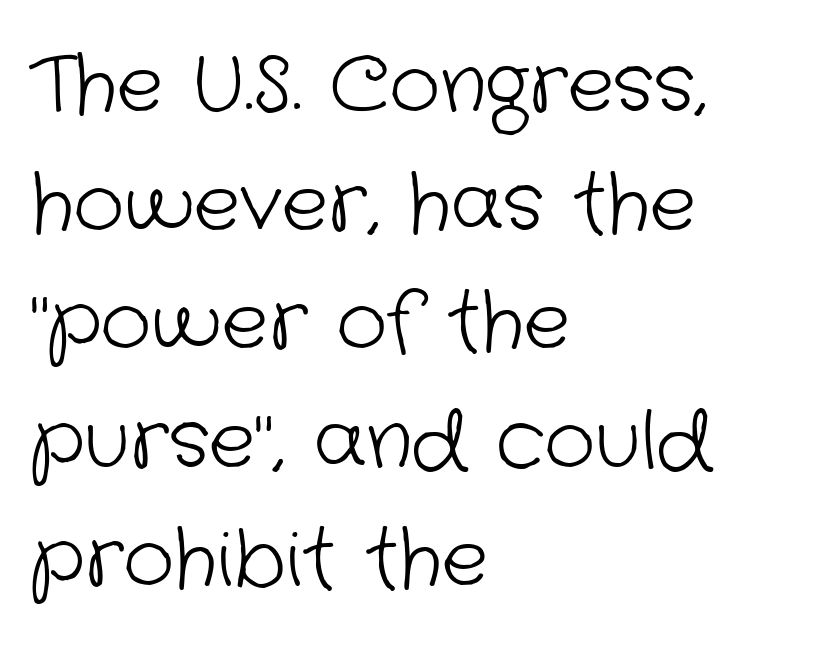
Weight: in the light-to-regular range. The rows are spaced the way most documents space them. The zone under the glyphs is completely vacant. Is the letter spacing exaggerated? No — it looks like the ordinary default. The setting favours the left margin, as ordinary paragraphs usually do. Each letter's strokes conclude bluntly, with no projecting serifs.
